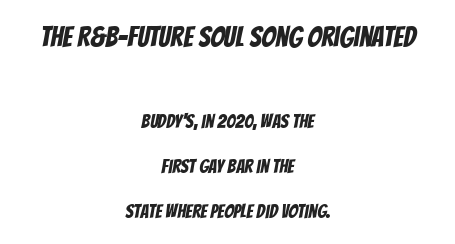
Q: Is the typeface a serif or a sans-serif typeface? A: Sans-serif.
Q: Is the text underlined? A: No.
Q: How is the paragraph aligned? A: Centered.
Q: Is the spacing between letters normal or unusually wide? A: Normal.
Q: Is the spacing between lines tight, normal or loose? A: Loose.
Q: Which block of text is set in a larger size, the first (top) or the second (bottom)? A: The first (top) one.
Q: Width (condensed, normal, or wide)? A: Condensed.
Q: Stroke contrast? A: Low.
Q: x-height? A: Large.
Q: Monospaced? A: No.
